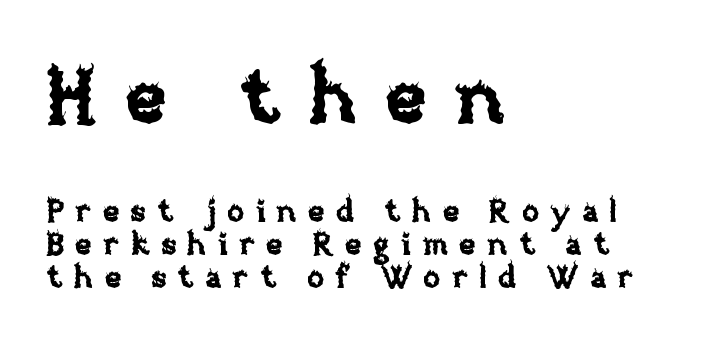
{"italic": "no", "width": "normal", "stroke_contrast": "low", "x_height": "large", "monospaced": "no", "underline": "no", "align": "left", "line_spacing": "tight", "line_spacing_ratio": 1.07, "letter_spacing": "wide", "letter_spacing_em": 0.36, "larger_block": "first", "size_ratio": 2.48, "glyph_px": 77}
